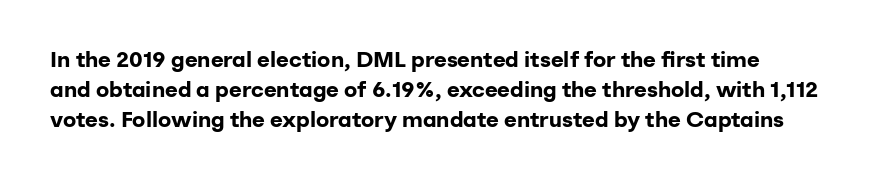
Q: Is the text bold? A: Yes.
Q: Is the text italic (slanted)? A: No, it is upright.
Q: Is the text underlined? A: No.
Q: Is the spacing between letters normal or unusually wide? A: Normal.
Q: Is the spacing between lines tight, normal or loose? A: Normal.
